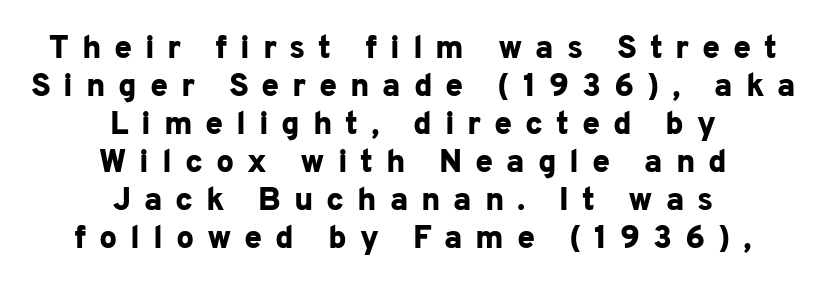
{"serif": "no", "italic": "no", "bold": "yes", "weight": "bold", "width": "normal", "stroke_contrast": "low", "x_height": "medium", "monospaced": "no", "underline": "no", "align": "center", "line_spacing_ratio": 1.19, "letter_spacing": "wide", "letter_spacing_em": 0.4, "glyph_px": 32}
